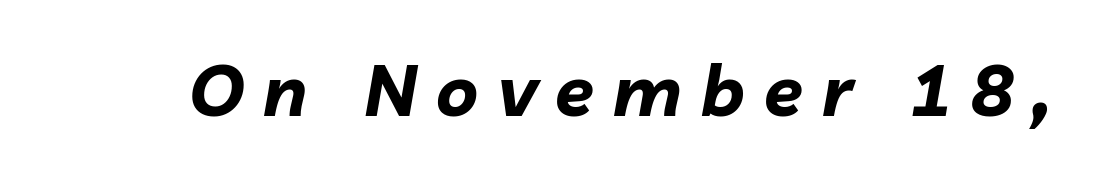
Q: Is the text bold? A: Yes.
Q: Is the text italic (slanted)? A: Yes, it leans right by about 10 degrees.
Q: Is the text underlined? A: No.
Q: Is the spacing between letters normal or unusually wide? A: Unusually wide.
Q: Width (condensed, normal, or wide)? A: Normal.
Q: Stroke contrast? A: Low.
Q: x-height? A: Medium.
Q: Monospaced? A: No.
